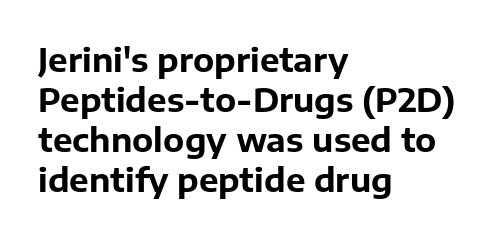
Q: Is the text bold? A: Yes.
Q: Is the text italic (slanted)? A: No, it is upright.
Q: Is the typeface a serif or a sans-serif typeface? A: Sans-serif.
Q: Is the text underlined? A: No.
Q: How is the paragraph aligned? A: Left-aligned.
Q: Is the spacing between letters normal or unusually wide? A: Normal.
Q: Width (condensed, normal, or wide)? A: Normal.
Q: Stroke contrast? A: Low.
Q: x-height? A: Medium.
Q: Monospaced? A: No.
